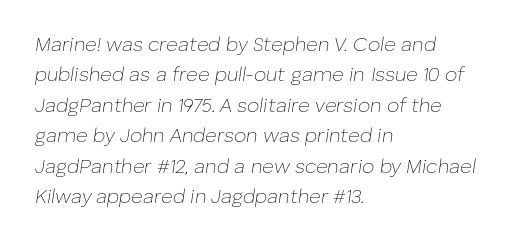
{"italic": "yes", "lean": "right", "slant_degrees": 8, "bold": "no", "underline": "no", "align": "left", "line_spacing": "normal", "line_spacing_ratio": 1.52, "letter_spacing": "normal", "letter_spacing_em": 0.0, "glyph_px": 20}
